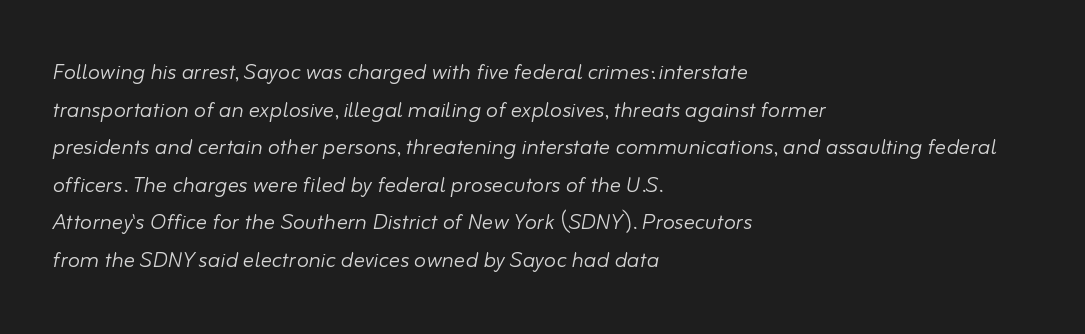
{"italic": "yes", "lean": "right", "slant_degrees": 10, "bold": "no", "weight": "light", "width": "normal", "stroke_contrast": "low", "x_height": "small", "monospaced": "no", "underline": "no", "align": "left", "line_spacing": "normal", "line_spacing_ratio": 1.34, "letter_spacing": "normal", "letter_spacing_em": 0.0, "glyph_px": 28}
